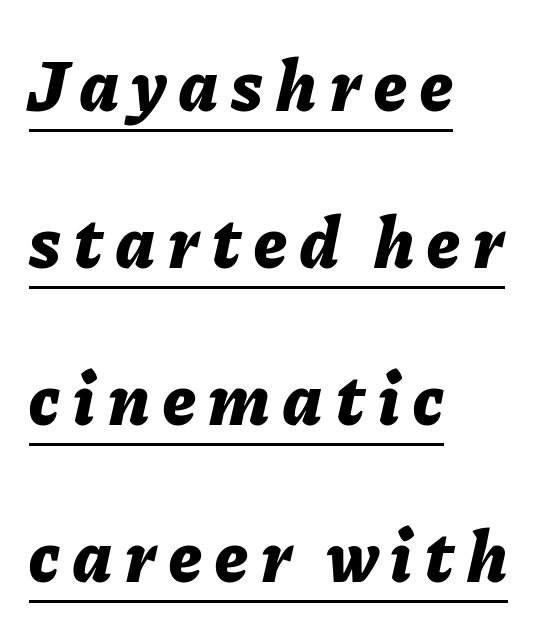
The image shows 73 px bold type, italic (leaning right); set left-aligned, loose line spacing (2.15x), underlined; low stroke contrast and a medium x-height.
